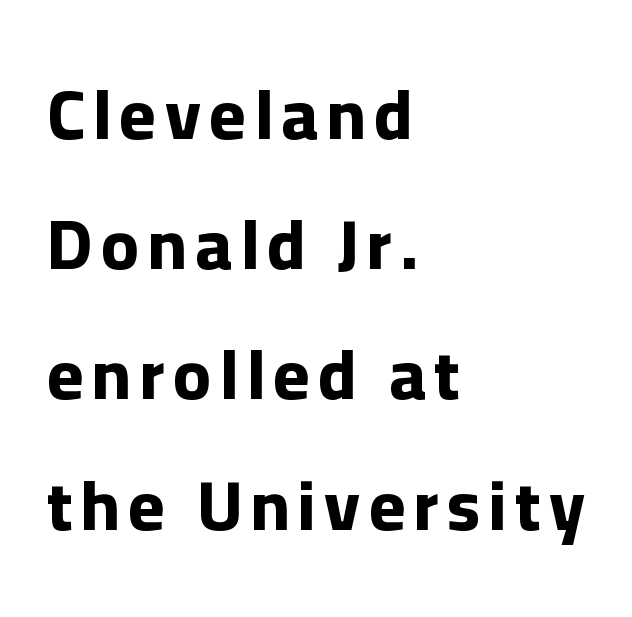
{"serif": "no", "italic": "no", "bold": "yes", "weight": "bold", "width": "normal", "stroke_contrast": "low", "x_height": "medium", "monospaced": "no", "underline": "no", "align": "left", "line_spacing_ratio": 1.86, "glyph_px": 70}
